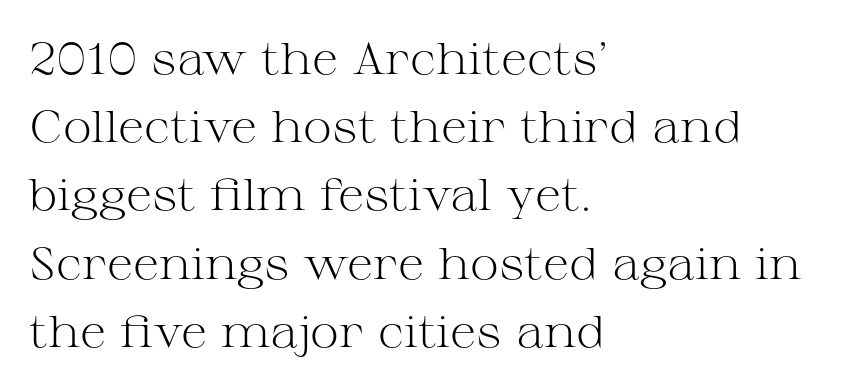
The image shows 44 px light, wide serif type, upright; set left-aligned, normal line spacing (1.55x), normal letter spacing, not underlined; medium stroke contrast and a medium x-height.
